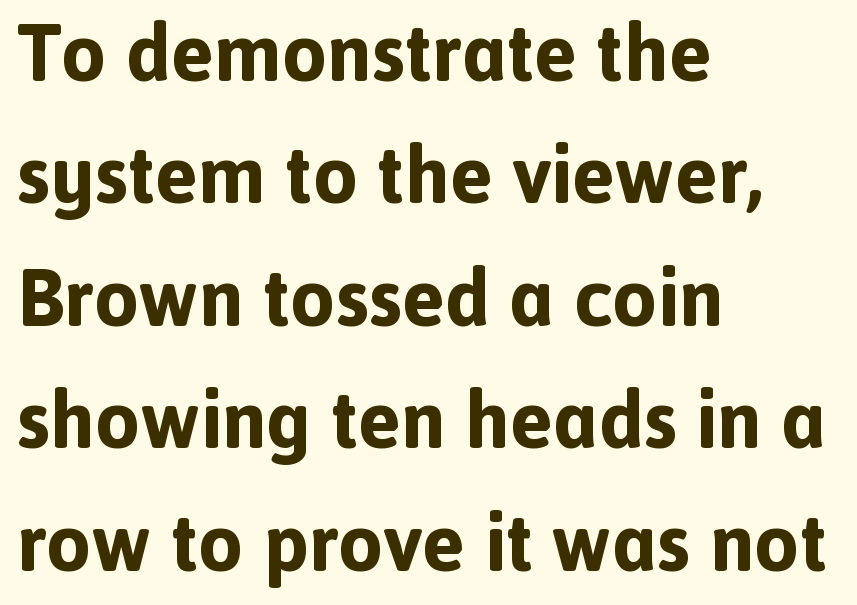
Q: Is the text bold? A: Yes.
Q: Is the text italic (slanted)? A: No, it is upright.
Q: Is the typeface a serif or a sans-serif typeface? A: Sans-serif.
Q: Is the text underlined? A: No.
Q: How is the paragraph aligned? A: Left-aligned.
Q: Is the spacing between letters normal or unusually wide? A: Normal.
Q: Is the spacing between lines tight, normal or loose? A: Normal.
Q: Width (condensed, normal, or wide)? A: Normal.
Q: x-height? A: Medium.
Q: Monospaced? A: No.
